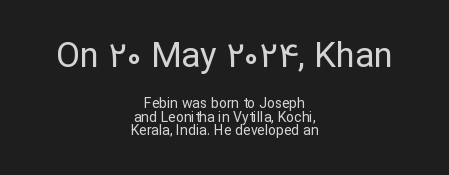
Q: Is the text bold? A: No.
Q: Is the text italic (slanted)? A: No, it is upright.
Q: Is the typeface a serif or a sans-serif typeface? A: Sans-serif.
Q: Is the text underlined? A: No.
Q: How is the paragraph aligned? A: Centered.
Q: Is the spacing between letters normal or unusually wide? A: Normal.
Q: Is the spacing between lines tight, normal or loose? A: Tight.
Q: Which block of text is set in a larger size, the first (top) or the second (bottom)? A: The first (top) one.
Q: Width (condensed, normal, or wide)? A: Normal.
Q: Stroke contrast? A: Low.
Q: x-height? A: Medium.
Q: Monospaced? A: No.
